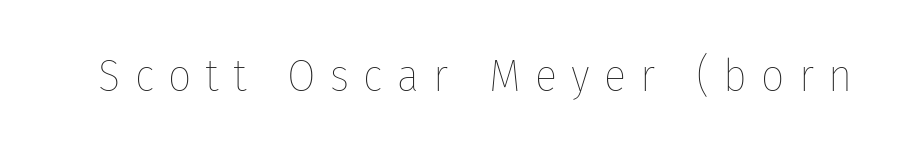
{"italic": "no", "bold": "no", "weight": "thin", "width": "condensed", "stroke_contrast": "low", "x_height": "medium", "monospaced": "no", "underline": "no", "letter_spacing": "wide", "letter_spacing_em": 0.31, "glyph_px": 46}
